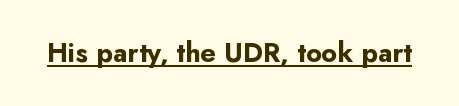
The image shows 27 px bold type, upright; set normal letter spacing, underlined.
